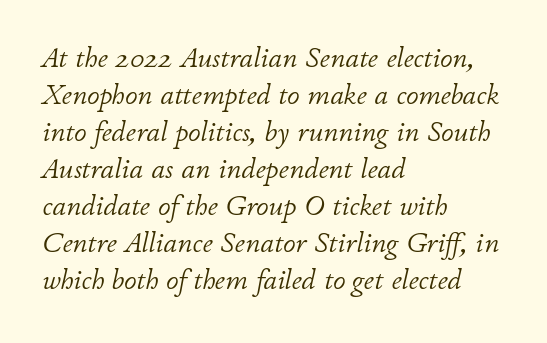
{"italic": "yes", "lean": "right", "slant_degrees": 11, "bold": "no", "weight": "light", "width": "normal", "stroke_contrast": "low", "x_height": "small", "monospaced": "no", "underline": "no", "align": "left", "line_spacing": "normal", "line_spacing_ratio": 1.32, "letter_spacing": "normal", "letter_spacing_em": 0.0, "glyph_px": 28}
